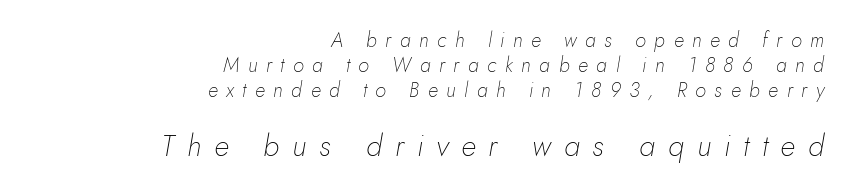
The image shows 30 px thin type, italic (leaning right); set right-aligned, normal line spacing (1.25x), unusually wide letter spacing (+0.43 em), not underlined; the second (bottom) block is 1.5x larger; low stroke contrast and a small x-height.
